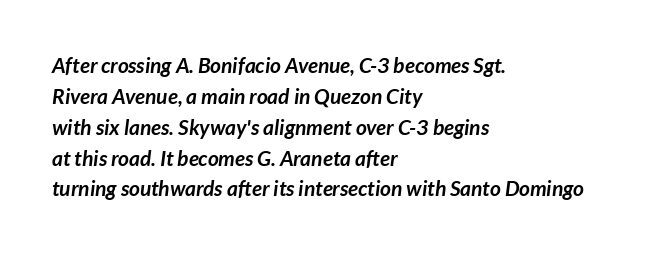
Q: Is the text bold? A: Yes.
Q: Is the text italic (slanted)? A: Yes, it leans right by about 7 degrees.
Q: Is the text underlined? A: No.
Q: How is the paragraph aligned? A: Left-aligned.
Q: Is the spacing between letters normal or unusually wide? A: Normal.
Q: Is the spacing between lines tight, normal or loose? A: Normal.
